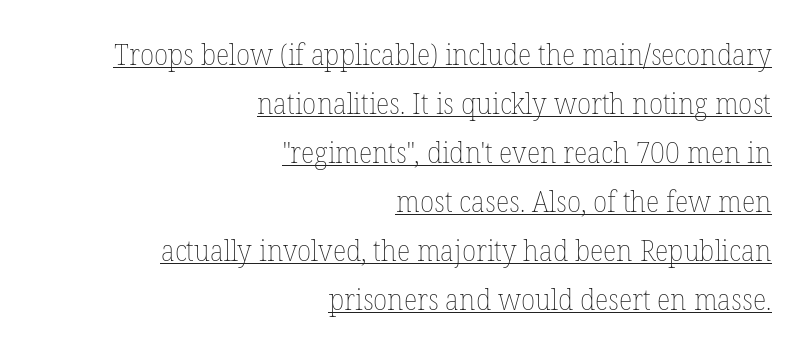
Q: Is the text bold? A: No.
Q: Is the text italic (slanted)? A: No, it is upright.
Q: Is the text underlined? A: Yes.
Q: How is the paragraph aligned? A: Right-aligned.
Q: Is the spacing between letters normal or unusually wide? A: Normal.
Q: Is the spacing between lines tight, normal or loose? A: Normal.
Q: Width (condensed, normal, or wide)? A: Normal.
Q: Stroke contrast? A: Low.
Q: x-height? A: Medium.
Q: Monospaced? A: No.
